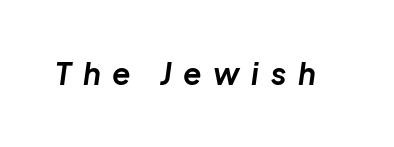
The image shows 30 px bold type, italic (leaning right); set unusually wide letter spacing (+0.39 em), not underlined; low stroke contrast and a medium x-height.
